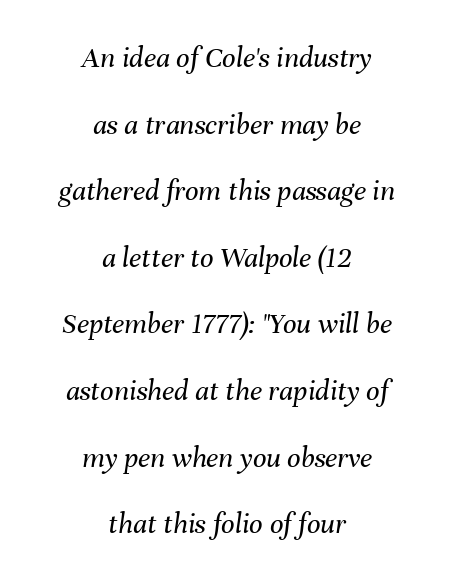
A great deal of white space separates one row of letters from the next. The characters are drawn with everyday or finer stroke widths. Where is the straight margin? There isn't one; the lines are centered. The rendering keeps characters at their native spacing. You could not count columns in this text — the font is proportionally spaced. This rendering features lettering with no underline.
